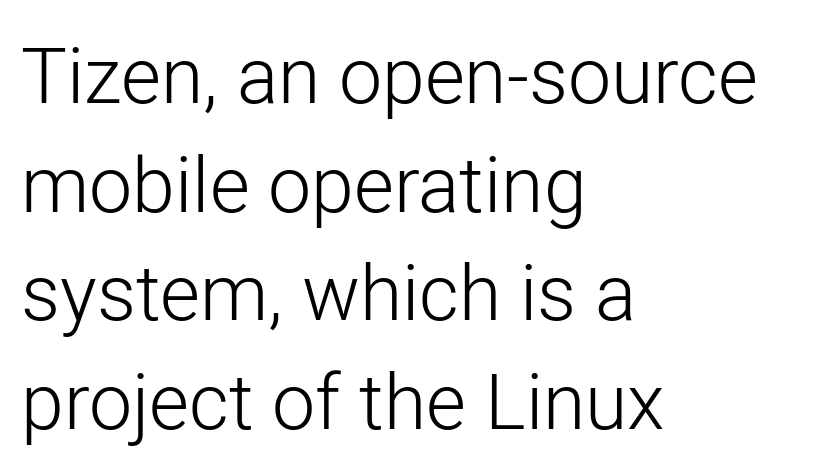
The paragraph has a hard left edge and a soft right edge. The face used here is a sans, in the tradition of grotesques and geometrics. Unbolded letterforms with no extra heft. These lines sit exactly where default settings would place them. The letters stand upright; this is a roman face.
